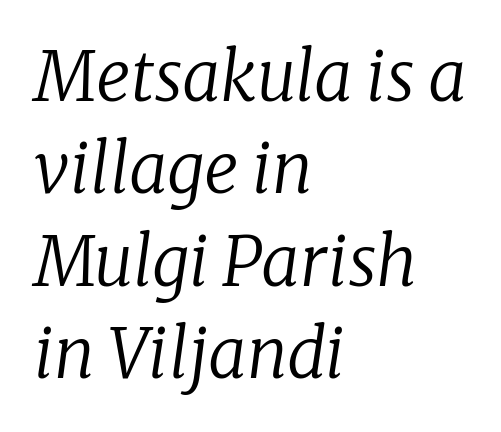
Q: Is the text bold? A: No.
Q: Is the text italic (slanted)? A: Yes, it leans right by about 8 degrees.
Q: Is the typeface a serif or a sans-serif typeface? A: Serif.
Q: Is the text underlined? A: No.
Q: How is the paragraph aligned? A: Left-aligned.
Q: Is the spacing between letters normal or unusually wide? A: Normal.
Q: Is the spacing between lines tight, normal or loose? A: Normal.
Q: Width (condensed, normal, or wide)? A: Normal.
Q: Stroke contrast? A: Low.
Q: x-height? A: Medium.
Q: Monospaced? A: No.
